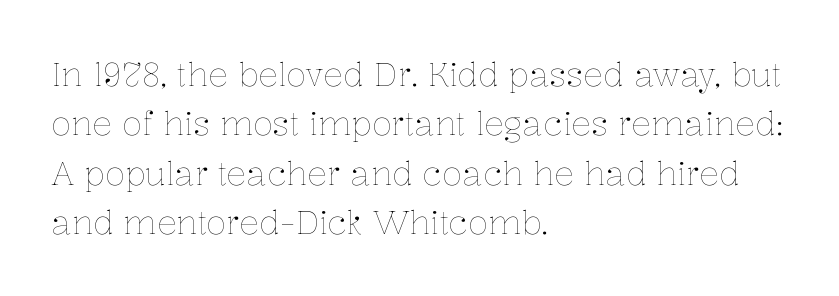
The image shows 33 px thin type, upright; set left-aligned, normal line spacing (1.5x), normal letter spacing, not underlined; low stroke contrast and a medium x-height.
